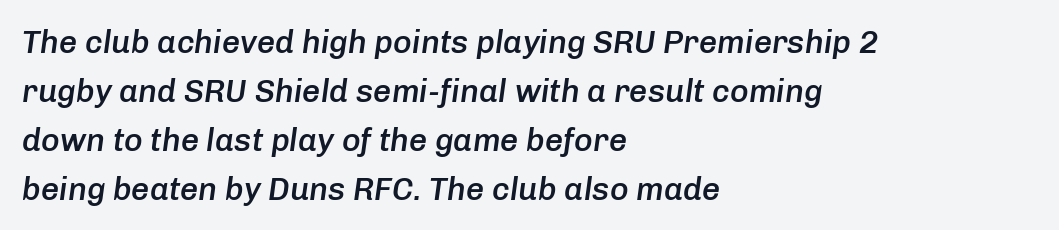
These words are printed semibold, heavier than regular yet not bold. If you measured baseline to baseline, you'd find a middling distance. Is the type slanted? Yes — the strokes lean at a clear angle. These lines are rendered in a variable-pitch font.
